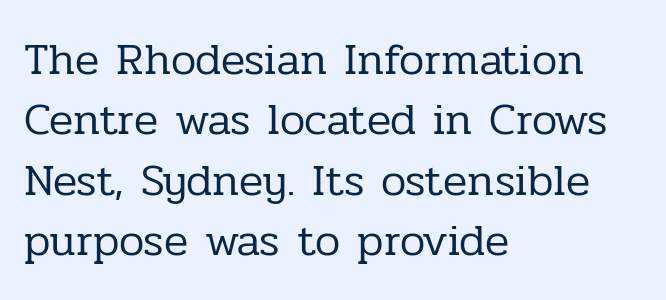
Weight: not bold — regular or lighter. A bare baseline throughout the passage. Posture: straight, roman, zero tilt. The designer left line spacing at the default.
